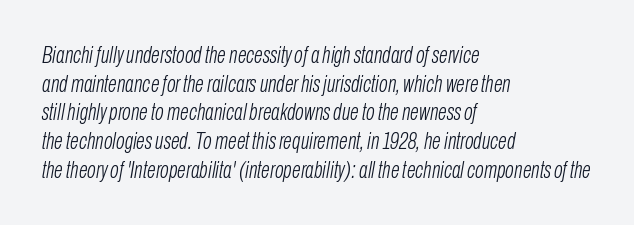
No letter is thick-stroked: the sample isn't bold. This is oblique type, the kind used for emphasis or titles. The rows are spaced the way most documents space them. The area under the type is left untouched. How are the letters spaced? Ordinarily, with no added tracking. A classic flush-left, rag-right setting is used for this passage.
